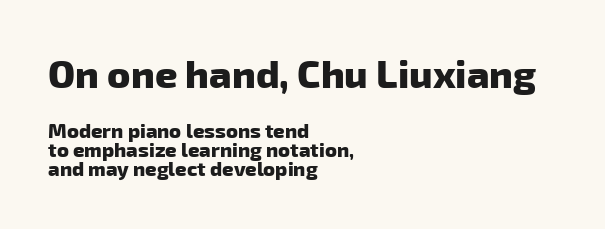
Q: Is the text bold? A: Yes.
Q: Is the typeface a serif or a sans-serif typeface? A: Sans-serif.
Q: Is the text underlined? A: No.
Q: How is the paragraph aligned? A: Left-aligned.
Q: Is the spacing between letters normal or unusually wide? A: Normal.
Q: Is the spacing between lines tight, normal or loose? A: Tight.
Q: Which block of text is set in a larger size, the first (top) or the second (bottom)? A: The first (top) one.
Q: Width (condensed, normal, or wide)? A: Normal.
Q: Stroke contrast? A: Low.
Q: x-height? A: Medium.
Q: Monospaced? A: No.
